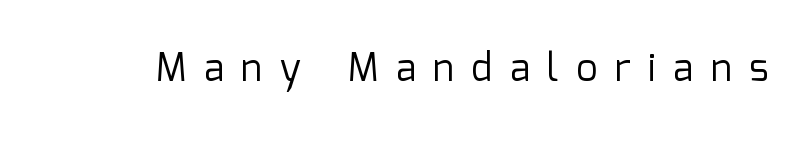
{"serif": "no", "italic": "no", "bold": "no", "weight": "regular", "width": "normal", "stroke_contrast": "low", "x_height": "medium", "monospaced": "no", "underline": "no", "letter_spacing": "wide", "letter_spacing_em": 0.46, "glyph_px": 38}
